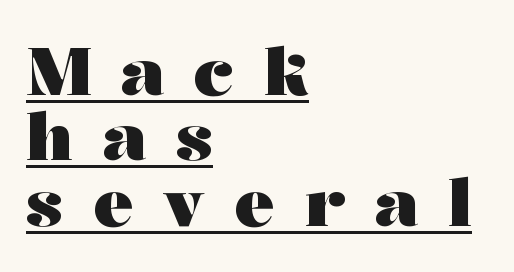
{"serif": "yes", "italic": "no", "bold": "yes", "weight": "heavy", "width": "wide", "stroke_contrast": "medium", "x_height": "medium", "monospaced": "no", "underline": "yes", "align": "left", "line_spacing": "tight", "line_spacing_ratio": 0.99, "letter_spacing": "wide", "letter_spacing_em": 0.46, "glyph_px": 66}
